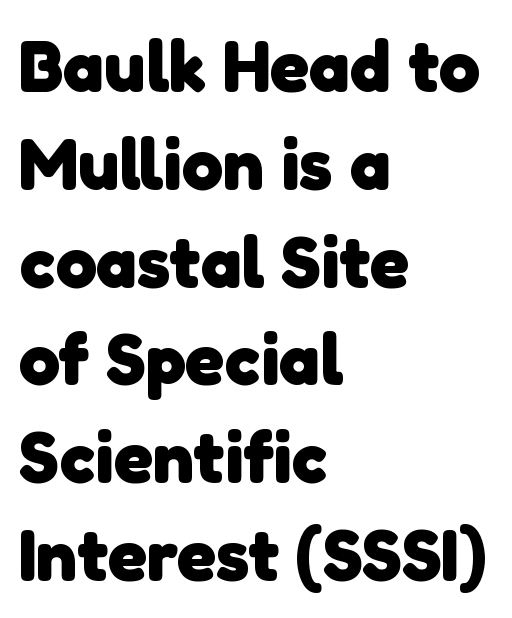
{"serif": "no", "bold": "yes", "weight": "heavy", "width": "normal", "stroke_contrast": "low", "x_height": "medium", "monospaced": "no", "underline": "no", "align": "left", "line_spacing": "normal", "line_spacing_ratio": 1.34, "letter_spacing": "normal", "letter_spacing_em": 0.0, "glyph_px": 73}
